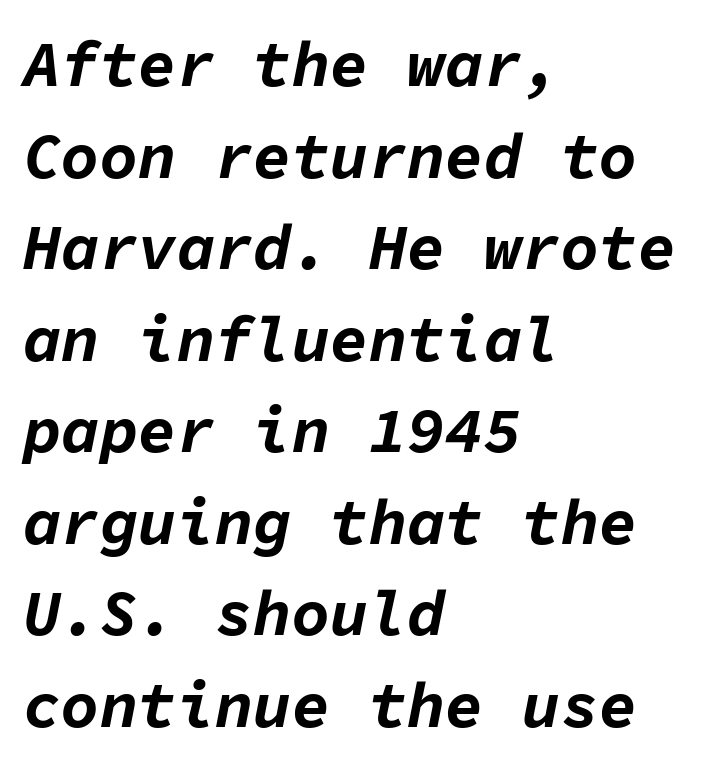
{"italic": "yes", "lean": "right", "slant_degrees": 11, "bold": "yes", "weight": "bold", "width": "normal", "stroke_contrast": "low", "x_height": "medium", "monospaced": "yes", "underline": "no", "align": "left", "line_spacing": "normal", "line_spacing_ratio": 1.43, "letter_spacing": "normal", "letter_spacing_em": 0.0, "glyph_px": 64}
